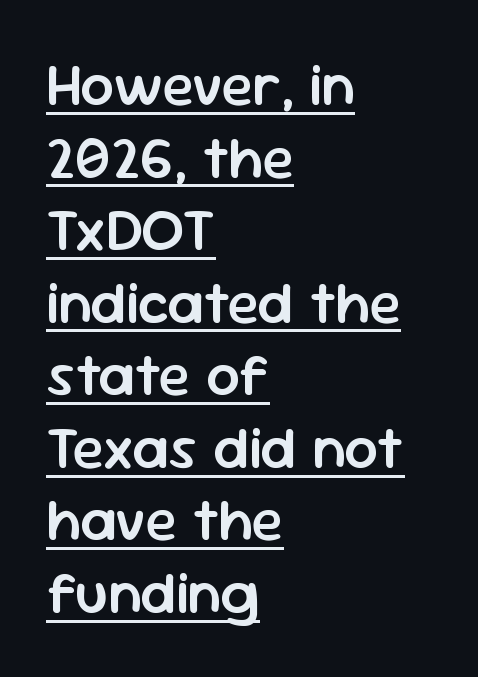
Q: Is the text bold? A: Semi-bold.
Q: Is the text italic (slanted)? A: No, it is upright.
Q: Is the typeface a serif or a sans-serif typeface? A: Sans-serif.
Q: Is the text underlined? A: Yes.
Q: How is the paragraph aligned? A: Left-aligned.
Q: Is the spacing between letters normal or unusually wide? A: Normal.
Q: Width (condensed, normal, or wide)? A: Normal.
Q: Stroke contrast? A: Low.
Q: x-height? A: Medium.
Q: Monospaced? A: No.
